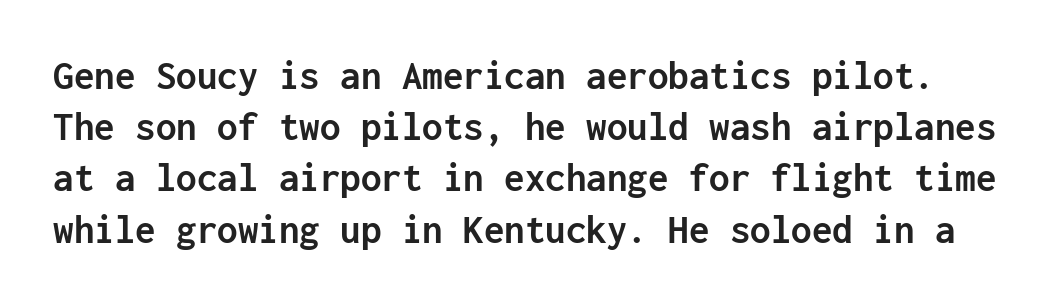
Q: Is the text bold? A: Yes.
Q: Is the text italic (slanted)? A: No, it is upright.
Q: Is the typeface a serif or a sans-serif typeface? A: Sans-serif.
Q: Is the text underlined? A: No.
Q: Is the spacing between letters normal or unusually wide? A: Normal.
Q: Is the spacing between lines tight, normal or loose? A: Normal.
Q: Width (condensed, normal, or wide)? A: Normal.
Q: Stroke contrast? A: Low.
Q: x-height? A: Medium.
Q: Monospaced? A: Yes.
